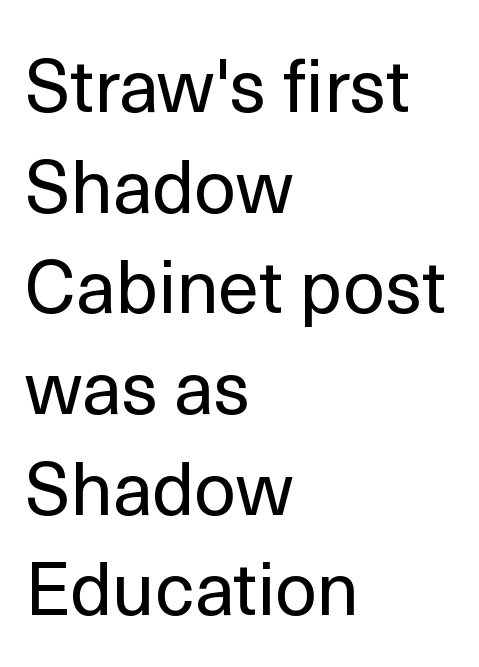
Visually the block forms a straight wall on the left and a jagged coastline on the right. Nothing heavy about these letters — not bold at all. Typographically, this falls in the sans-serif category. The font's upright variant was chosen for this text. You could not count columns in this text — the font is proportionally spaced.
